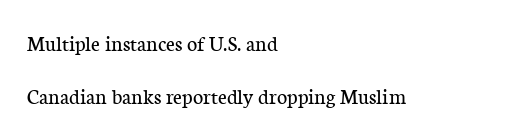
Q: Is the text bold? A: No.
Q: Is the text italic (slanted)? A: No, it is upright.
Q: Is the text underlined? A: No.
Q: How is the paragraph aligned? A: Left-aligned.
Q: Is the spacing between letters normal or unusually wide? A: Normal.
Q: Is the spacing between lines tight, normal or loose? A: Loose.
